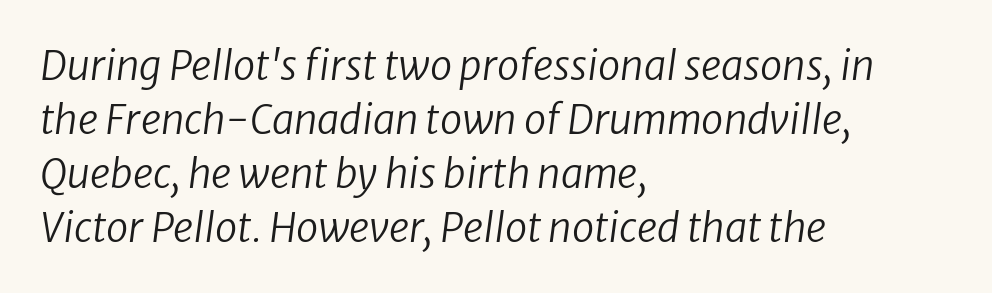
The image shows 40 px regular-weight type, italic (leaning right); set left-aligned, normal line spacing (1.35x), normal letter spacing, not underlined; low stroke contrast and a medium x-height.
